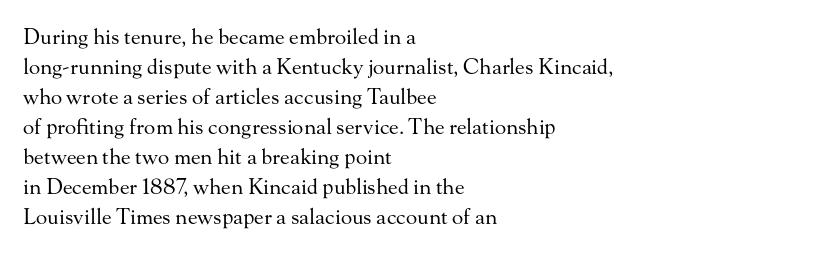
The image shows 21 px text type, upright; set left-aligned, normal line spacing (1.43x), normal letter spacing, not underlined.
